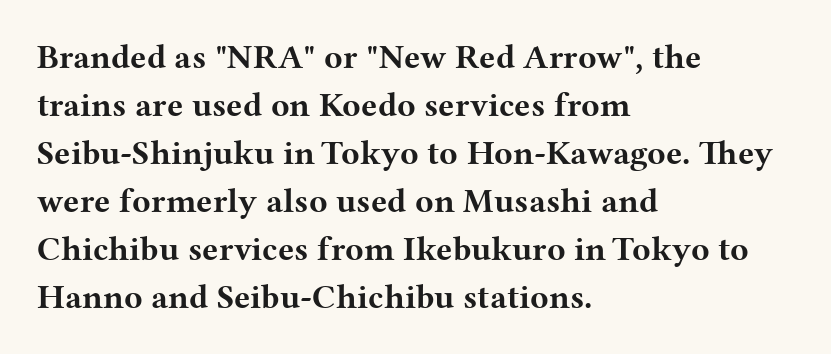
The image shows 34 px bold, wide serif type, upright; set left-aligned, normal line spacing (1.41x), normal letter spacing, not underlined; medium stroke contrast and a medium x-height.
